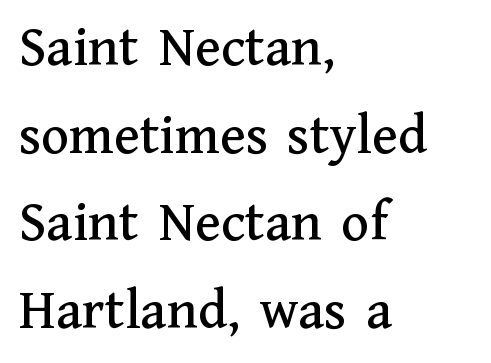
The image shows 58 px serif type, upright; set left-aligned, normal line spacing (1.51x), normal letter spacing, not underlined; medium stroke contrast and a medium x-height.
